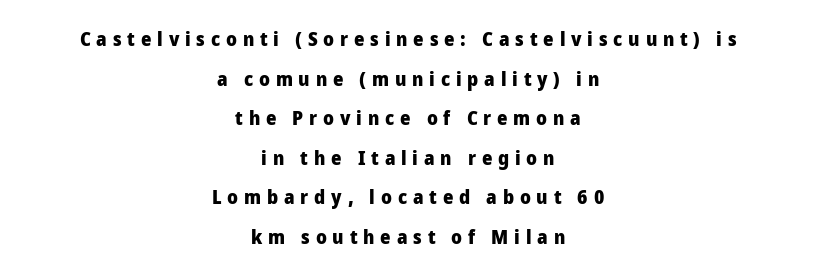
What's the leading like? Stretched, with rows far apart. Loose tracking; the words dissolve into strings of separated letters. Strong, thick strokes mark this as bold type. A centered setting, common on invitations and titles, is used for this passage.
